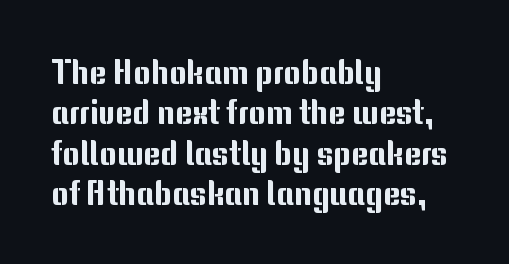
The image shows 33 px sans-serif type, upright; set left-aligned, line spacing 1.22x, normal letter spacing, not underlined; medium stroke contrast and a medium x-height.
